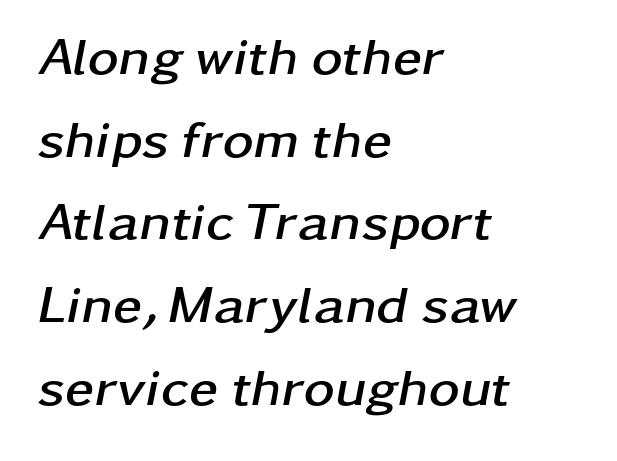
{"italic": "yes", "lean": "right", "slant_degrees": 11, "bold": "yes", "weight": "semibold", "width": "wide", "stroke_contrast": "low", "x_height": "medium", "monospaced": "no", "underline": "no", "align": "left", "line_spacing": "normal", "line_spacing_ratio": 1.56, "letter_spacing": "normal", "letter_spacing_em": 0.0, "glyph_px": 53}
